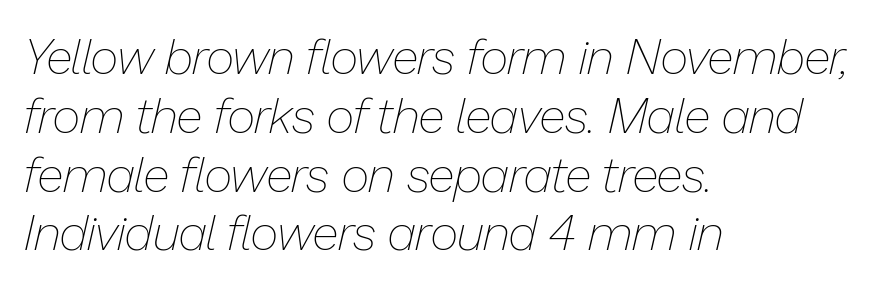
The image shows 49 px thin type, italic (leaning right); set left-aligned, line spacing 1.2x, normal letter spacing, not underlined; low stroke contrast and a medium x-height.
